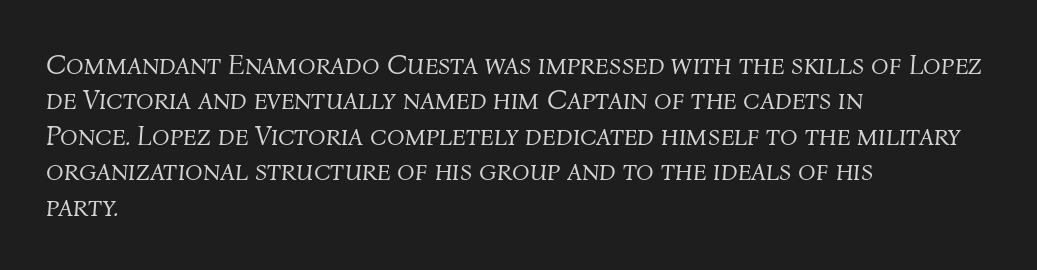
There's an unmistakable incline to the writing here. The face looks like a standard text weight, possibly lighter. Layout note: lines flush left. Lines of text with bare space underneath.
